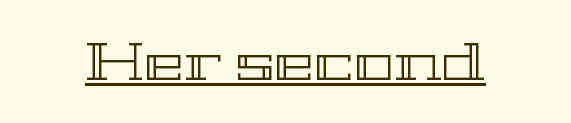
Q: Is the text italic (slanted)? A: No, it is upright.
Q: Is the text underlined? A: Yes.
Q: Is the spacing between letters normal or unusually wide? A: Normal.
Q: Width (condensed, normal, or wide)? A: Wide.
Q: x-height? A: Medium.
Q: Monospaced? A: No.
